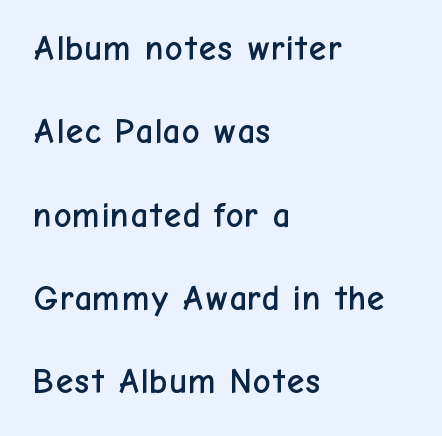
Q: Is the text italic (slanted)? A: No, it is upright.
Q: Is the typeface a serif or a sans-serif typeface? A: Sans-serif.
Q: Is the text underlined? A: No.
Q: How is the paragraph aligned? A: Left-aligned.
Q: Is the spacing between letters normal or unusually wide? A: Normal.
Q: Is the spacing between lines tight, normal or loose? A: Loose.
Q: Width (condensed, normal, or wide)? A: Normal.
Q: Stroke contrast? A: Low.
Q: x-height? A: Medium.
Q: Monospaced? A: No.
